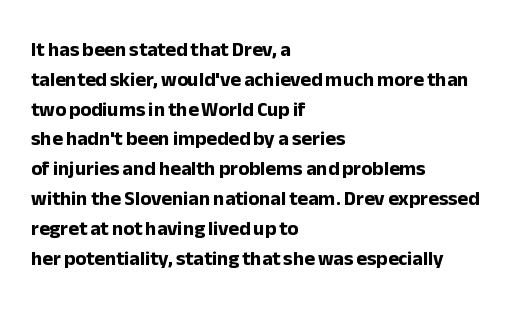
Summary of weight: heavy, a full bold. This sample is left-justified, so line endings fall wherever the words run out. The type sits square on the baseline with zero lean. The lines sit at an ordinary, default distance from one another. A bare baseline throughout the passage. This sample uses plain, unmodified letter spacing.
